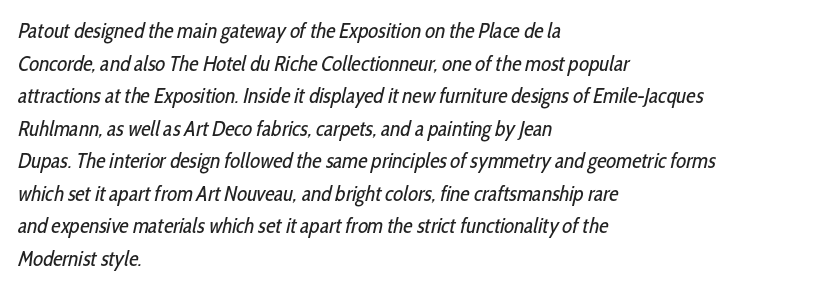
Q: Is the text bold? A: No.
Q: Is the text underlined? A: No.
Q: How is the paragraph aligned? A: Left-aligned.
Q: Is the spacing between letters normal or unusually wide? A: Normal.
Q: Is the spacing between lines tight, normal or loose? A: Normal.
